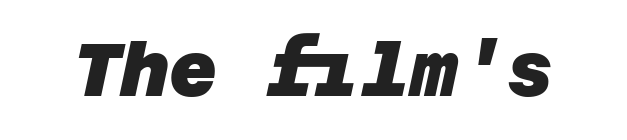
The image shows 74 px heavy sans-serif type; set normal letter spacing, not underlined; low stroke contrast and a large x-height.
